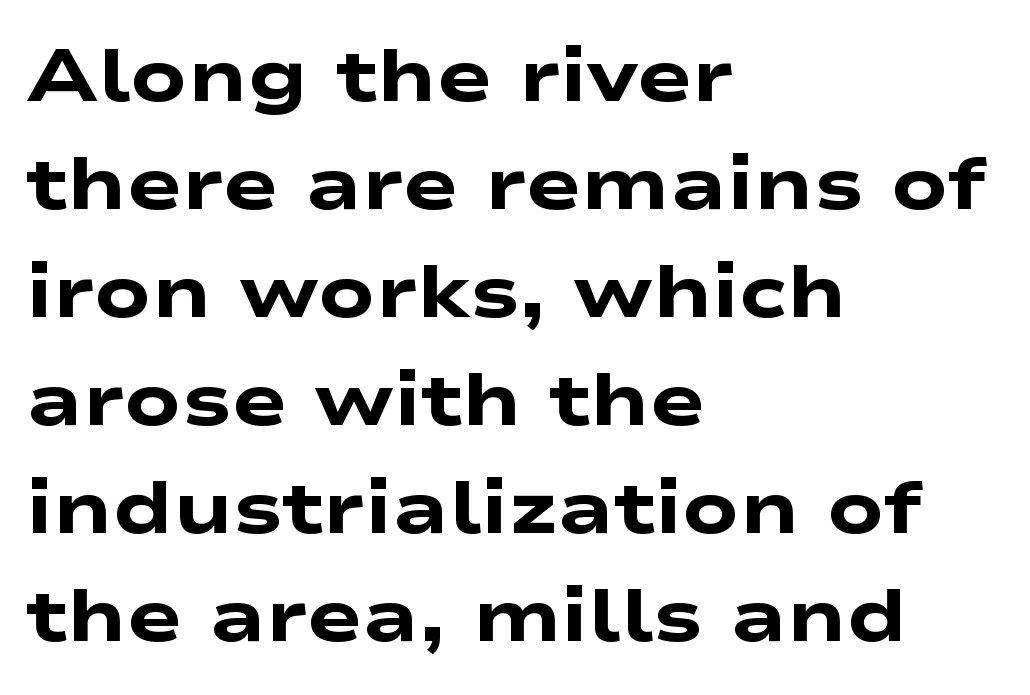
{"serif": "no", "bold": "yes", "weight": "heavy", "width": "wide", "stroke_contrast": "low", "x_height": "medium", "monospaced": "no", "underline": "no", "align": "left", "line_spacing": "normal", "line_spacing_ratio": 1.46, "letter_spacing": "normal", "letter_spacing_em": 0.0, "glyph_px": 74}
